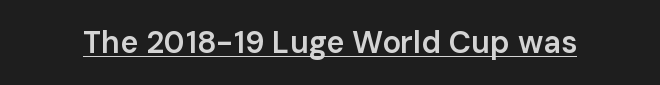
{"serif": "no", "italic": "no", "bold": "semi", "weight": "semibold", "width": "normal", "stroke_contrast": "low", "x_height": "medium", "monospaced": "no", "underline": "yes", "letter_spacing": "normal", "letter_spacing_em": 0.0, "glyph_px": 31}
